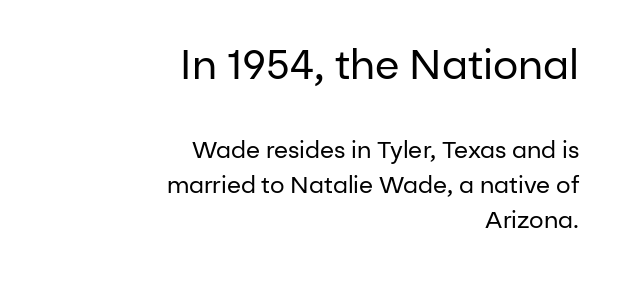
{"serif": "no", "italic": "no", "bold": "no", "weight": "regular", "width": "normal", "stroke_contrast": "low", "x_height": "medium", "monospaced": "no", "underline": "no", "align": "right", "line_spacing": "normal", "line_spacing_ratio": 1.51, "letter_spacing": "normal", "letter_spacing_em": 0.0, "larger_block": "first", "size_ratio": 1.74, "glyph_px": 40}
